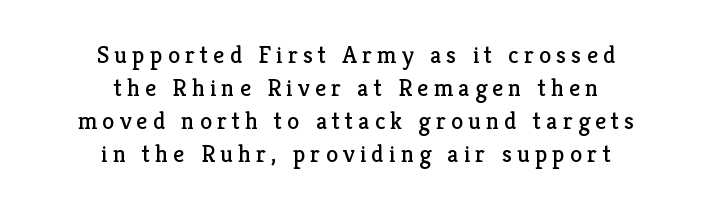
Unmarked baselines from the first word to the last. Vertical spacing — default. The weight would be labelled regular, book, light, or lighter still. If you folded the block vertically in half, each line would mirror itself in length.
